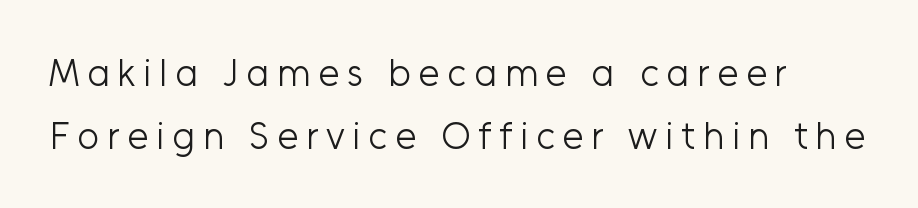
Q: Is the text bold? A: No.
Q: Is the text italic (slanted)? A: No, it is upright.
Q: Is the typeface a serif or a sans-serif typeface? A: Sans-serif.
Q: Is the text underlined? A: No.
Q: How is the paragraph aligned? A: Left-aligned.
Q: Is the spacing between letters normal or unusually wide? A: Unusually wide.
Q: Is the spacing between lines tight, normal or loose? A: Normal.
Q: Width (condensed, normal, or wide)? A: Normal.
Q: Stroke contrast? A: Low.
Q: x-height? A: Medium.
Q: Monospaced? A: No.
